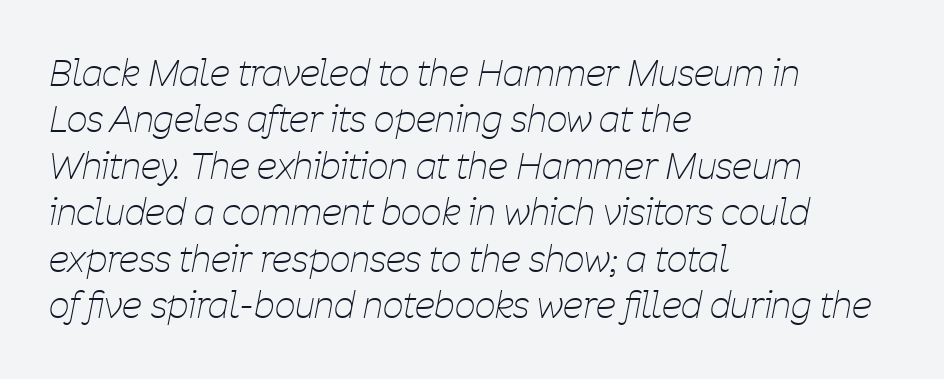
Q: Is the text bold? A: No.
Q: Is the text italic (slanted)? A: Yes, it leans right by about 11 degrees.
Q: Is the text underlined? A: No.
Q: How is the paragraph aligned? A: Left-aligned.
Q: Is the spacing between letters normal or unusually wide? A: Normal.
Q: Is the spacing between lines tight, normal or loose? A: Normal.
Q: Width (condensed, normal, or wide)? A: Condensed.
Q: Stroke contrast? A: Low.
Q: x-height? A: Medium.
Q: Monospaced? A: No.
